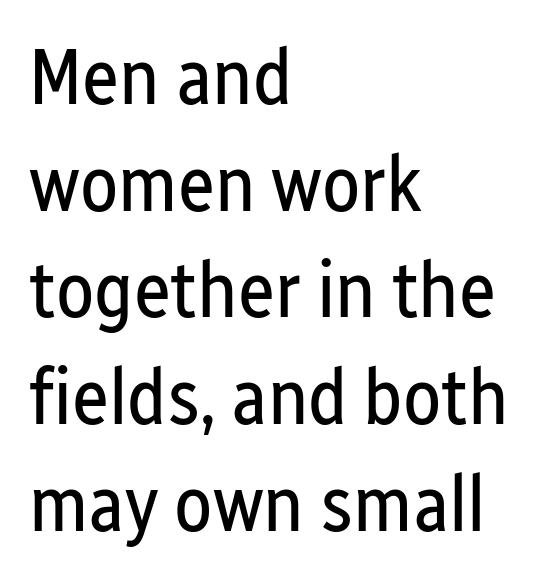
The image shows 79 px regular-weight, condensed sans-serif type, upright; set left-aligned, normal line spacing (1.35x), normal letter spacing, not underlined; low stroke contrast and a medium x-height.
